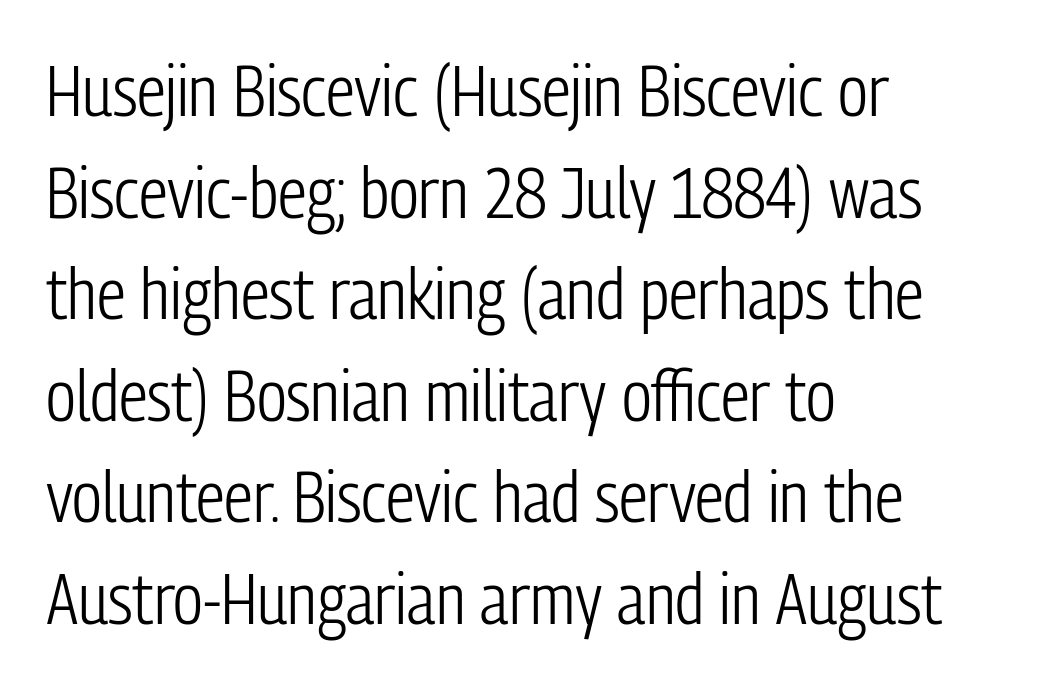
The image shows 72 px light, condensed sans-serif type, upright; set left-aligned, normal line spacing (1.41x), normal letter spacing, not underlined; low stroke contrast and a medium x-height.
